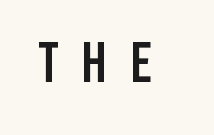
Q: Is the text italic (slanted)? A: No, it is upright.
Q: Is the typeface a serif or a sans-serif typeface? A: Sans-serif.
Q: Is the text underlined? A: No.
Q: Is the spacing between letters normal or unusually wide? A: Unusually wide.
Q: Width (condensed, normal, or wide)? A: Condensed.
Q: Stroke contrast? A: Low.
Q: x-height? A: Large.
Q: Monospaced? A: No.
